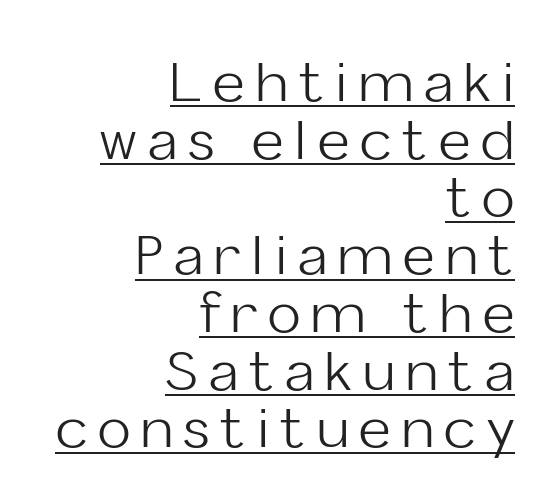
This sample trades vertical openness for compactness between lines. Spacing verdict: proportional, widths tailored to each character. Horizontal alignment here is rightward, an uncommon choice for prose. Display-style spreading of the glyphs; the letterfit is very open. This rendering employs a face without finishing strokes, i.e., a sans-serif.
